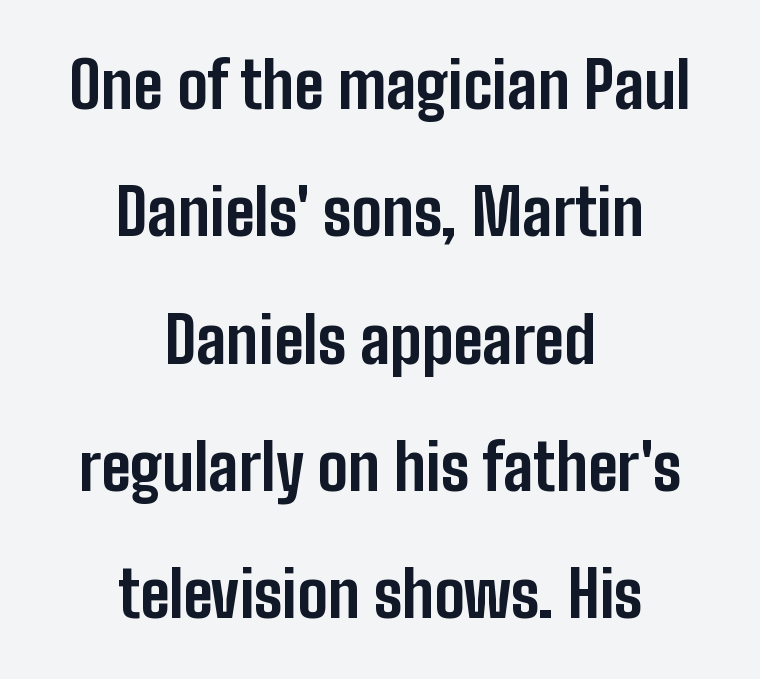
The image shows 64 px bold, condensed sans-serif type, upright; set centered, loose line spacing (1.99x), normal letter spacing, not underlined; low stroke contrast and a medium x-height.
